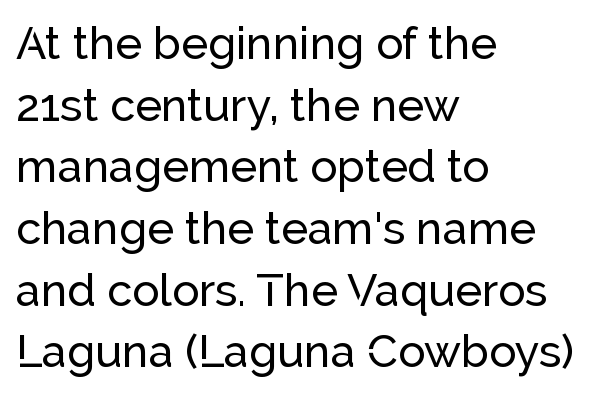
Default kerning and tracking; the words read as compact shapes. The lines in this sample share a left origin and differ only in where they stop. It's the straight-up-and-down kind of type. Here the designer chose a conventional face with non-uniform glyph widths. Regular leading. The typeface chosen for these lines omits serifs.
